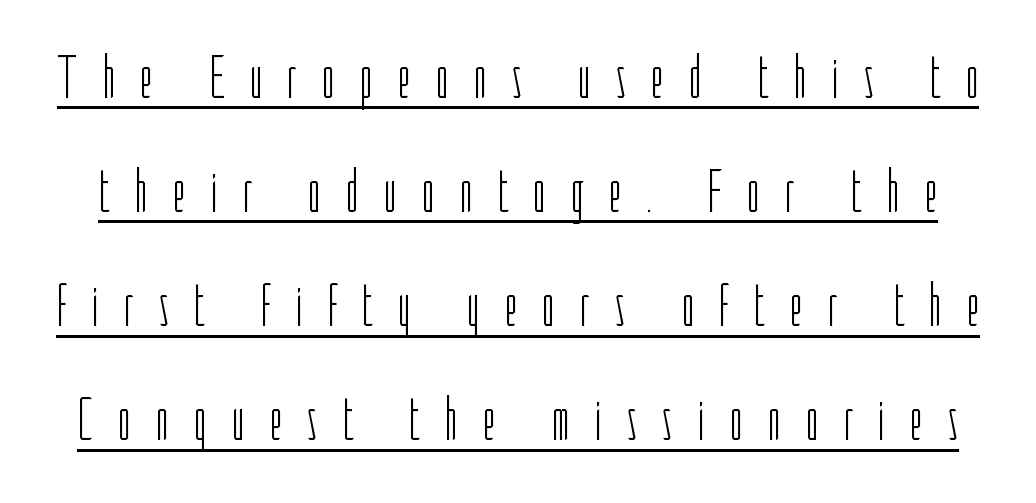
Q: Is the text bold? A: No.
Q: Is the text italic (slanted)? A: No, it is upright.
Q: Is the typeface a serif or a sans-serif typeface? A: Sans-serif.
Q: Is the text underlined? A: Yes.
Q: Is the spacing between letters normal or unusually wide? A: Unusually wide.
Q: Width (condensed, normal, or wide)? A: Condensed.
Q: Stroke contrast? A: Low.
Q: x-height? A: Medium.
Q: Monospaced? A: No.
